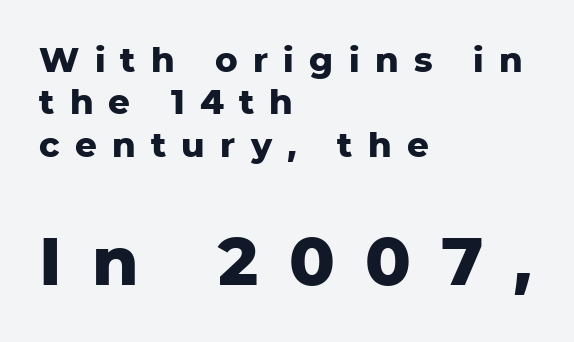
{"serif": "no", "italic": "no", "bold": "yes", "weight": "heavy", "width": "normal", "stroke_contrast": "low", "x_height": "medium", "monospaced": "no", "underline": "no", "align": "left", "line_spacing": "normal", "line_spacing_ratio": 1.25, "letter_spacing": "wide", "letter_spacing_em": 0.45, "larger_block": "second", "size_ratio": 1.97, "glyph_px": 67}
